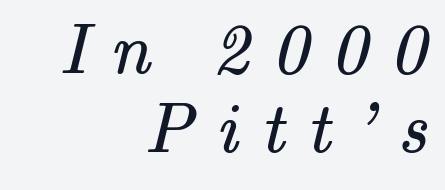
{"serif": "yes", "bold": "no", "weight": "regular", "width": "normal", "stroke_contrast": "medium", "x_height": "small", "monospaced": "no", "underline": "no", "align": "right", "line_spacing": "tight", "line_spacing_ratio": 1.1, "letter_spacing": "wide", "letter_spacing_em": 0.31, "glyph_px": 72}
